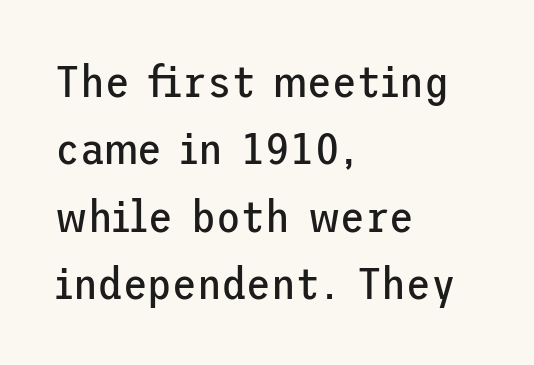
Q: Is the text bold? A: No.
Q: Is the text italic (slanted)? A: No, it is upright.
Q: Is the typeface a serif or a sans-serif typeface? A: Sans-serif.
Q: Is the text underlined? A: No.
Q: How is the paragraph aligned? A: Left-aligned.
Q: Is the spacing between letters normal or unusually wide? A: Normal.
Q: Is the spacing between lines tight, normal or loose? A: Normal.
Q: Width (condensed, normal, or wide)? A: Normal.
Q: Stroke contrast? A: Low.
Q: x-height? A: Medium.
